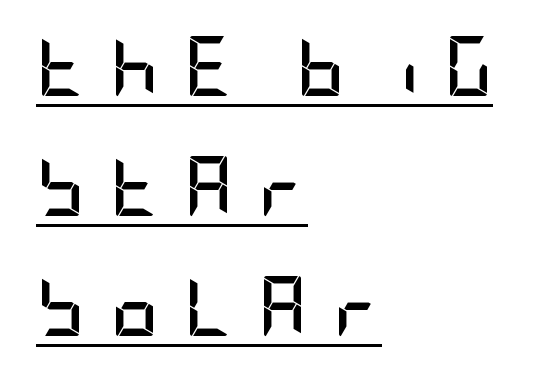
{"serif": "no", "italic": "no", "bold": "yes", "weight": "semibold", "width": "condensed", "stroke_contrast": "low", "x_height": "large", "underline": "yes", "align": "left", "line_spacing": "loose", "line_spacing_ratio": 2.0, "letter_spacing": "wide", "letter_spacing_em": 0.42, "glyph_px": 60}
